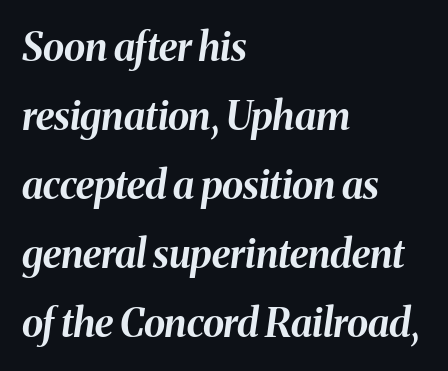
{"italic": "yes", "lean": "right", "slant_degrees": 8, "bold": "yes", "weight": "bold", "width": "normal", "stroke_contrast": "medium", "x_height": "medium", "monospaced": "no", "underline": "no", "align": "left", "line_spacing_ratio": 1.77, "letter_spacing": "normal", "letter_spacing_em": 0.0, "glyph_px": 39}
